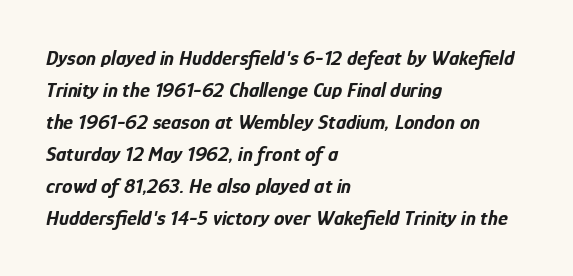
{"italic": "yes", "lean": "right", "slant_degrees": 12, "bold": "yes", "underline": "no", "align": "left", "line_spacing": "normal", "line_spacing_ratio": 1.52, "letter_spacing": "normal", "letter_spacing_em": 0.0, "glyph_px": 21}
